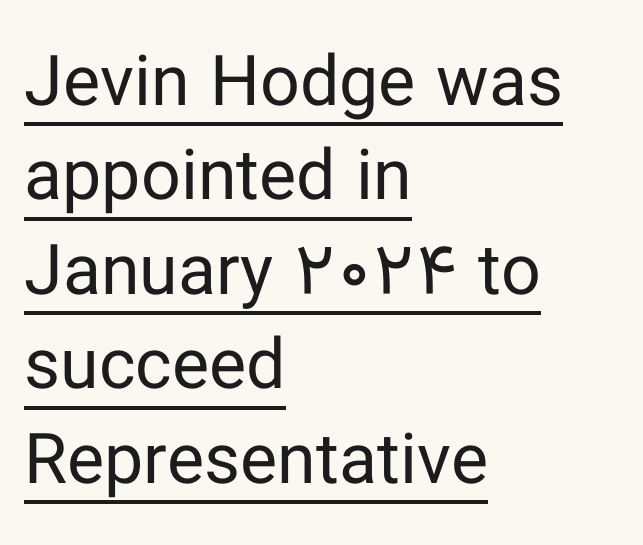
The gaps between neighbouring characters are ordinary and unremarkable. Tall strokes in this sample are plumb rather than angled. This block has exactly the height ordinary leading produces. Like a heading marked for emphasis, these lines bear an underscore.
